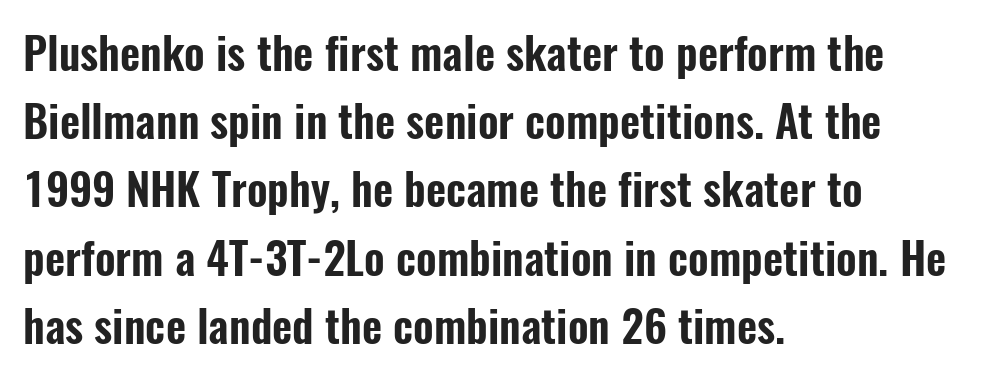
{"serif": "no", "italic": "no", "width": "condensed", "stroke_contrast": "low", "x_height": "medium", "monospaced": "no", "underline": "no", "align": "left", "line_spacing": "normal", "line_spacing_ratio": 1.55, "letter_spacing": "normal", "letter_spacing_em": 0.0, "glyph_px": 44}
